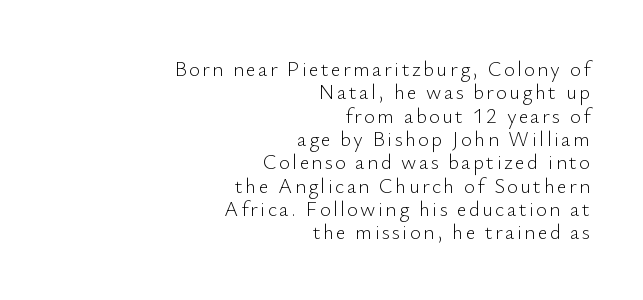
The image shows 21 px text type, upright; set right-aligned, tight line spacing (1.11x), not underlined.
